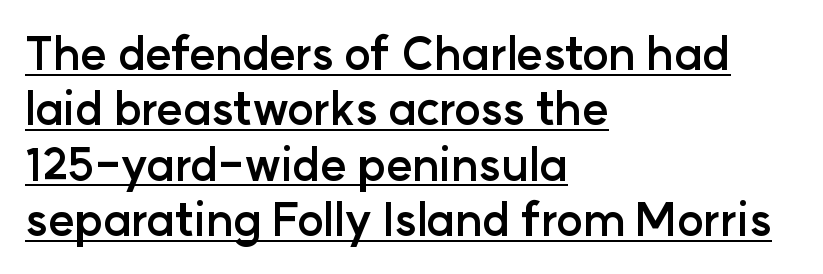
The image shows 45 px semibold sans-serif type, upright; set left-aligned, line spacing 1.23x, normal letter spacing, underlined; low stroke contrast and a medium x-height.
